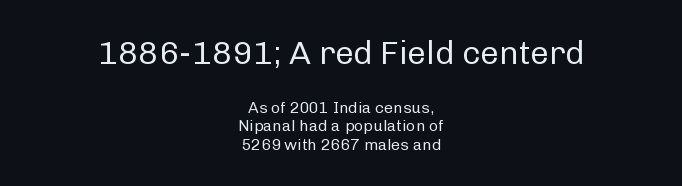
The words here are not underlined. Of the two passages, the one on top uses the larger point size. Stroke thickness stays within the range of a standard reading face or lighter. You can tell from the bare stems that sans-serif type was used. Look at the tracking — it's just the regular setting, nothing added. Compared with a flush-left layout, this one balances lines on the center instead.
